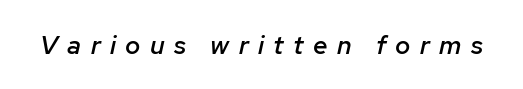
The image shows 26 px text type, italic (leaning right); set unusually wide letter spacing (+0.36 em), not underlined.
